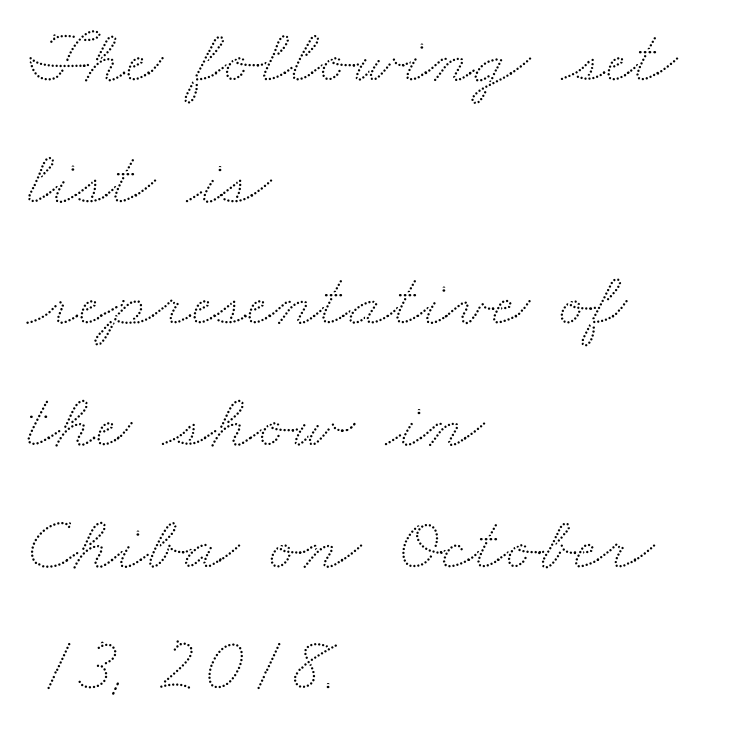
{"width": "wide", "stroke_contrast": "low", "x_height": "small", "monospaced": "no", "underline": "no", "align": "left", "line_spacing": "normal", "line_spacing_ratio": 1.54, "letter_spacing": "normal", "letter_spacing_em": 0.0, "glyph_px": 79}
